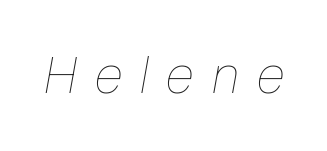
The letters are slanted; this is an italic face. You could not count columns in this text — the font is proportionally spaced. Bare-footed words on every line. The horizontal fit of the characters is loose and conspicuously gappy.
